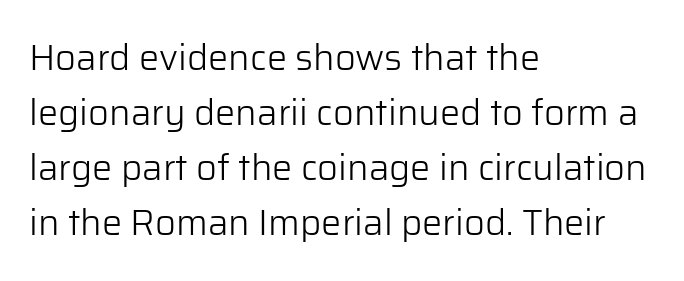
{"serif": "no", "italic": "no", "bold": "no", "weight": "light", "width": "normal", "stroke_contrast": "low", "x_height": "medium", "monospaced": "no", "underline": "no", "align": "left", "line_spacing": "normal", "line_spacing_ratio": 1.53, "letter_spacing": "normal", "letter_spacing_em": 0.0, "glyph_px": 36}
